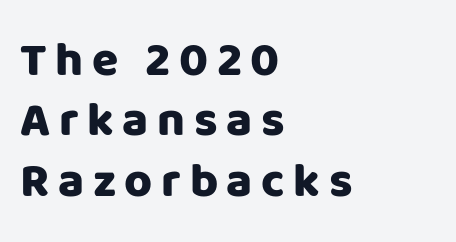
Looks like regular typesetting: each glyph gets only the width it needs. Beneath every word, the page is bare. The passage shown is typeset with a sans-serif family. Reading down the block, your eye returns to a fixed left position each line. The specimen reads as upright at a glance.
